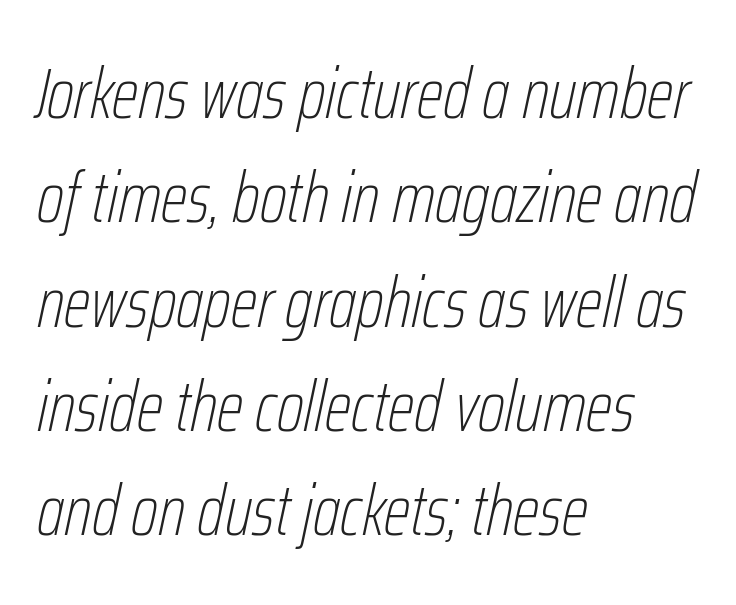
The image shows 71 px thin, condensed type, italic (leaning right); set left-aligned, normal line spacing (1.47x), normal letter spacing, not underlined; low stroke contrast and a medium x-height.
